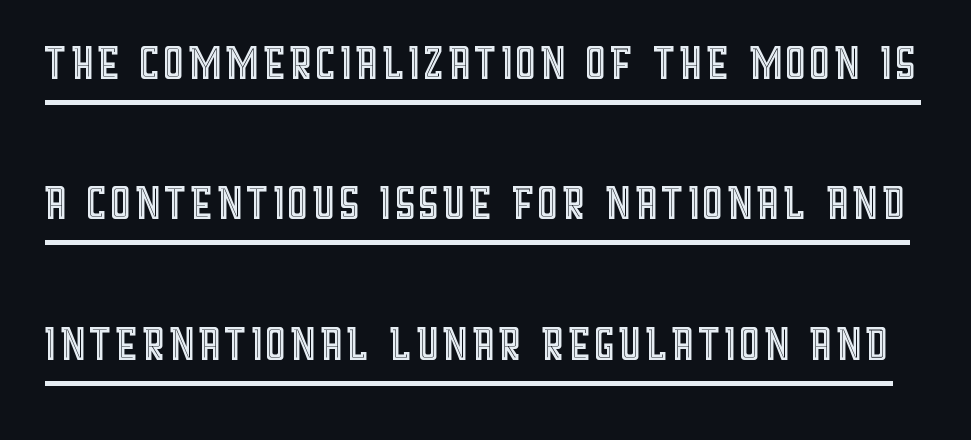
{"italic": "no", "width": "condensed", "x_height": "large", "monospaced": "no", "underline": "yes", "line_spacing": "loose", "line_spacing_ratio": 2.3, "letter_spacing": "normal", "letter_spacing_em": 0.0, "glyph_px": 61}
